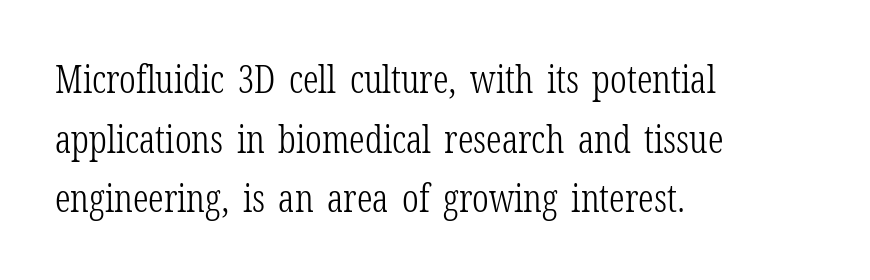
The image shows 38 px light, condensed serif type, upright; set left-aligned, normal line spacing (1.57x), normal letter spacing, not underlined; low stroke contrast and a medium x-height.
